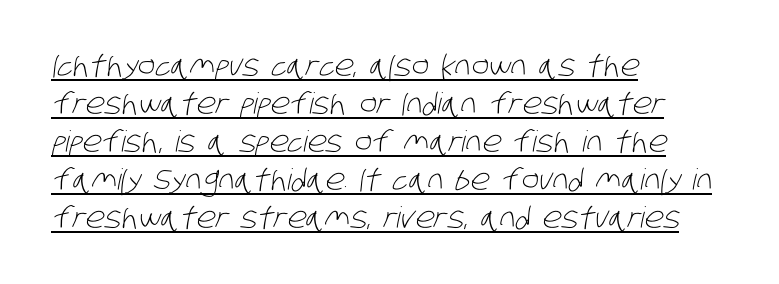
{"serif": "no", "bold": "no", "weight": "light", "width": "condensed", "stroke_contrast": "low", "x_height": "large", "monospaced": "no", "underline": "yes", "align": "left", "line_spacing": "normal", "line_spacing_ratio": 1.31, "letter_spacing": "normal", "letter_spacing_em": 0.0, "glyph_px": 29}
